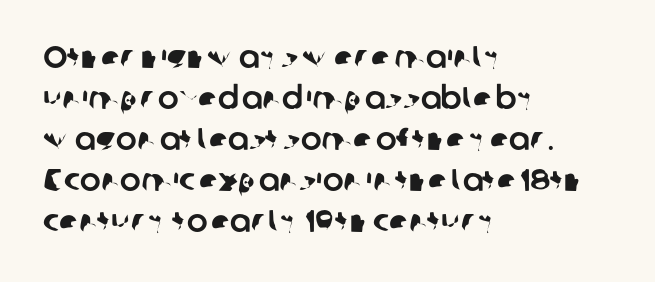
Left-aligned paragraph, ragged on the right. The block of text has a typical density, with ordinary space between rows. Caption: standard tracking, unaltered. Observe the absence of serifs on each vertical stroke in this sample.
